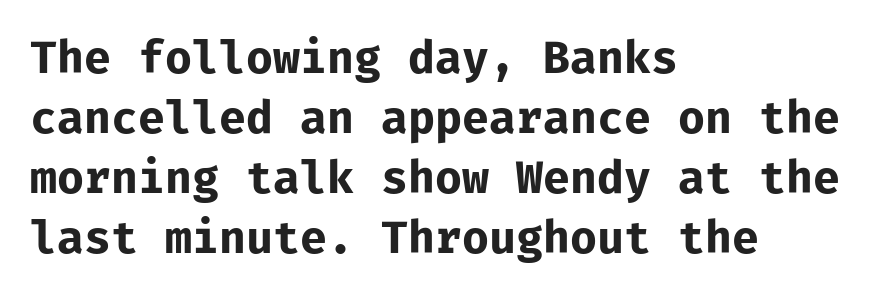
Q: Is the text bold? A: Yes.
Q: Is the text italic (slanted)? A: No, it is upright.
Q: Is the typeface a serif or a sans-serif typeface? A: Sans-serif.
Q: Is the text underlined? A: No.
Q: How is the paragraph aligned? A: Left-aligned.
Q: Is the spacing between letters normal or unusually wide? A: Normal.
Q: Is the spacing between lines tight, normal or loose? A: Normal.
Q: Width (condensed, normal, or wide)? A: Normal.
Q: Stroke contrast? A: Low.
Q: x-height? A: Medium.
Q: Monospaced? A: Yes.
